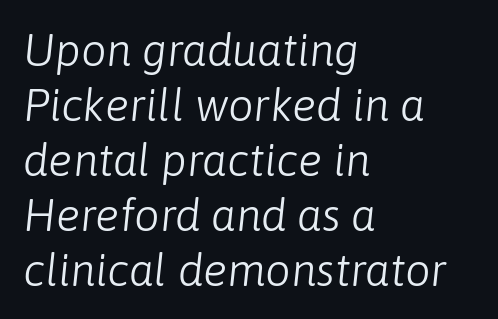
{"italic": "yes", "lean": "right", "slant_degrees": 6, "bold": "no", "weight": "light", "width": "normal", "stroke_contrast": "low", "x_height": "medium", "monospaced": "no", "underline": "no", "align": "left", "line_spacing_ratio": 1.22, "letter_spacing": "normal", "letter_spacing_em": 0.0, "glyph_px": 45}
